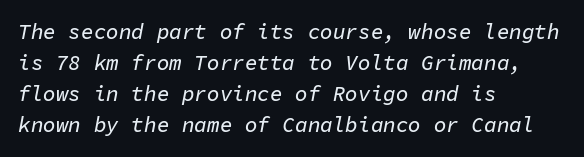
The image shows 21 px text type, italic (leaning right); set left-aligned, normal line spacing (1.48x), normal letter spacing, not underlined.
